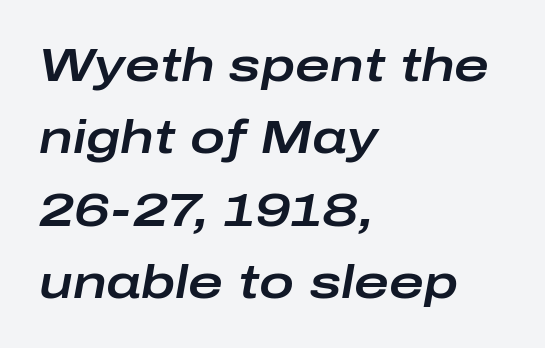
{"italic": "yes", "lean": "right", "slant_degrees": 10, "width": "wide", "stroke_contrast": "low", "x_height": "medium", "monospaced": "no", "underline": "no", "align": "left", "line_spacing": "normal", "line_spacing_ratio": 1.54, "letter_spacing": "normal", "letter_spacing_em": 0.0, "glyph_px": 47}
